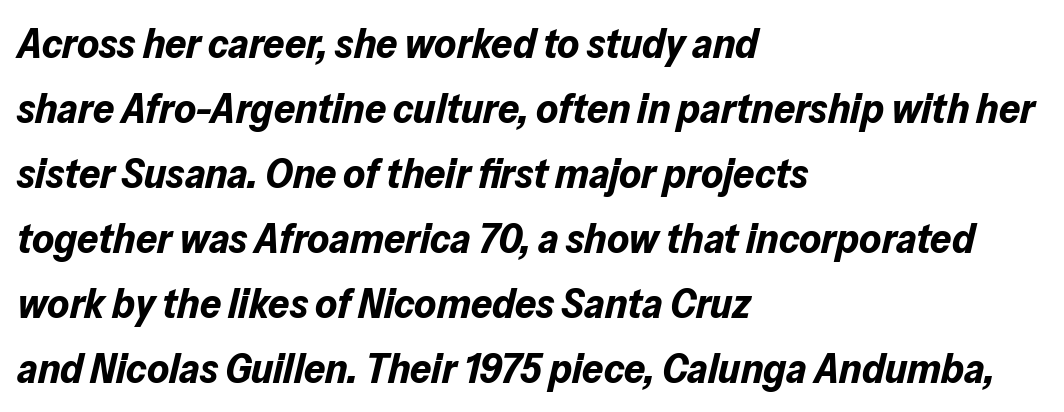
{"italic": "yes", "lean": "right", "slant_degrees": 13, "bold": "yes", "weight": "bold", "width": "normal", "stroke_contrast": "low", "x_height": "medium", "monospaced": "no", "underline": "no", "align": "left", "line_spacing": "normal", "line_spacing_ratio": 1.55, "letter_spacing": "normal", "letter_spacing_em": 0.0, "glyph_px": 42}
